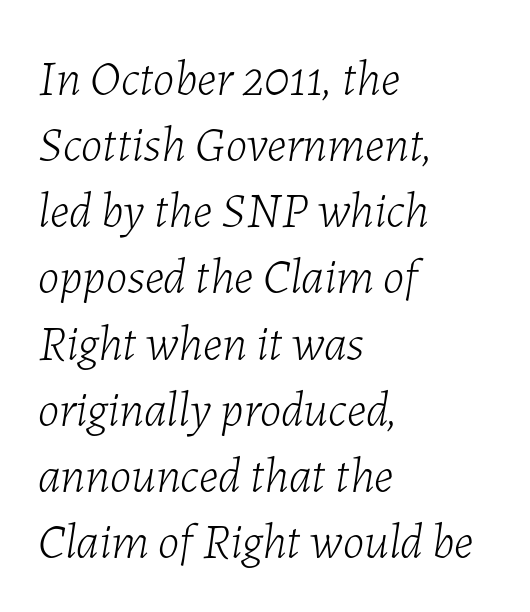
The lines in this sample share a left origin and differ only in where they stop. The passage shown is not underscored anywhere. The characters are drawn with everyday or finer stroke widths. An italicized treatment has been applied to the whole sample. The letters sit at their default tracking, neither squeezed nor spread.
